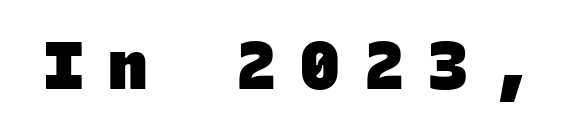
The passage shown is emphatically bold. This sample has the even, mechanical cadence of fixed-width lettering. Descender tails drop into unmarked territory. No feet cap the strokes, marking this as sans-serif type.
